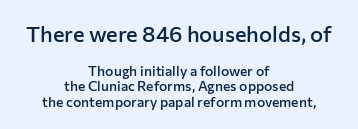
Line spacing here is tight. The letters stand straight up with perfectly vertical stems. In terms of letterspacing, this is plain default setting. This rendering uses center alignment, leaving both contours irregular but symmetric.
